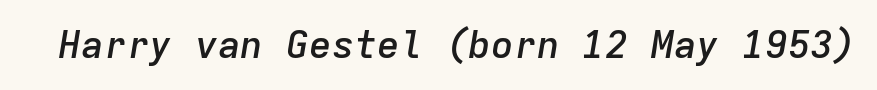
{"italic": "yes", "lean": "right", "slant_degrees": 9, "bold": "semi", "weight": "semibold", "width": "normal", "stroke_contrast": "low", "x_height": "medium", "monospaced": "yes", "underline": "no", "letter_spacing": "normal", "letter_spacing_em": 0.0, "glyph_px": 38}
